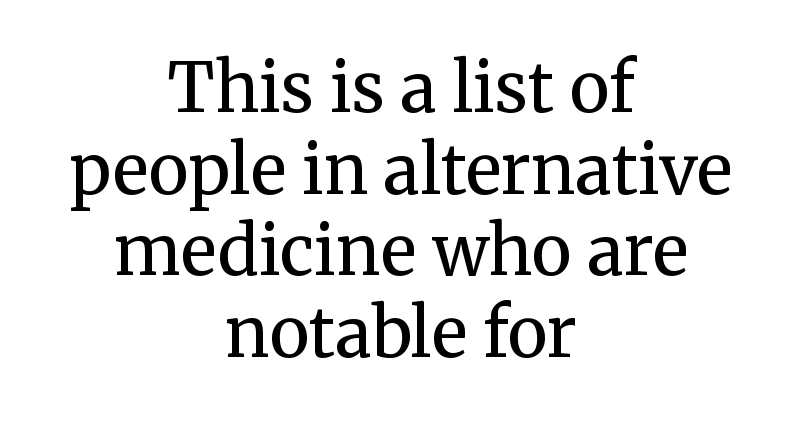
Q: Is the text bold? A: No.
Q: Is the text italic (slanted)? A: No, it is upright.
Q: Is the typeface a serif or a sans-serif typeface? A: Serif.
Q: Is the text underlined? A: No.
Q: How is the paragraph aligned? A: Centered.
Q: Is the spacing between letters normal or unusually wide? A: Normal.
Q: Width (condensed, normal, or wide)? A: Normal.
Q: Stroke contrast? A: Medium.
Q: x-height? A: Medium.
Q: Monospaced? A: No.
